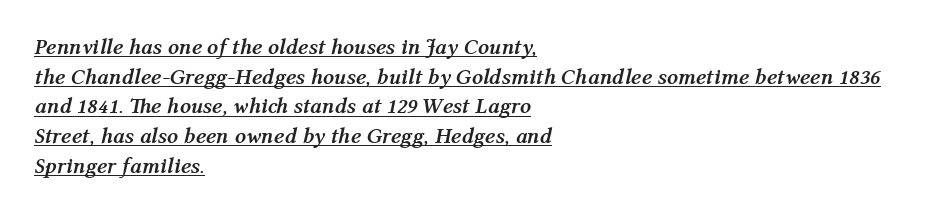
Style check: oblique. In terms of letterspacing, this is plain default setting. Reading down the block, your eye returns to a fixed left position each line. Set as a true bold cut, around the 700 mark.
